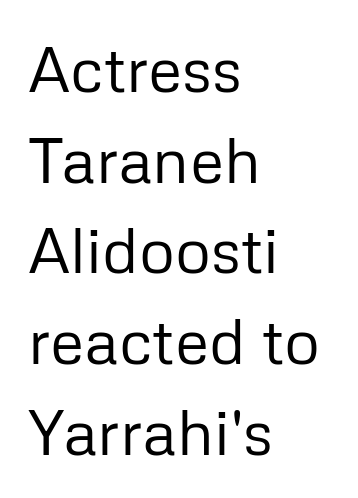
{"serif": "no", "italic": "no", "bold": "no", "weight": "regular", "width": "normal", "stroke_contrast": "low", "x_height": "medium", "monospaced": "no", "underline": "no", "align": "left", "line_spacing": "normal", "line_spacing_ratio": 1.44, "letter_spacing": "normal", "letter_spacing_em": 0.0, "glyph_px": 63}
